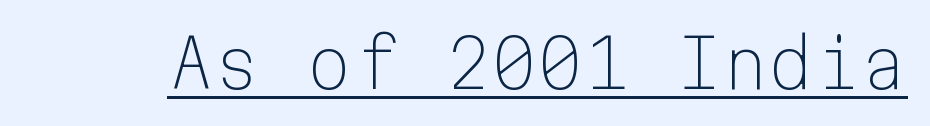
{"serif": "no", "italic": "no", "bold": "no", "weight": "light", "width": "normal", "stroke_contrast": "low", "x_height": "medium", "monospaced": "yes", "underline": "yes", "letter_spacing": "normal", "letter_spacing_em": 0.0, "glyph_px": 66}
